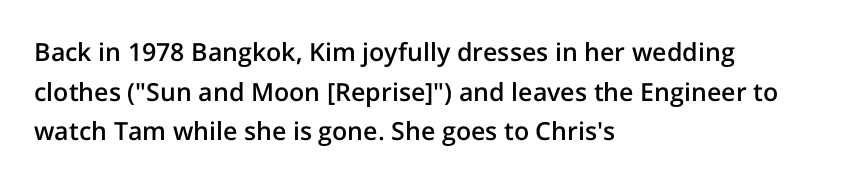
A bare baseline throughout the passage. Letter spacing: default. It's the straight-up-and-down kind of type. A somewhat darkened texture: the type is semibold rather than bold. Interline gaps are of average width in this sample. Compared with a centered layout, this one pins lines to the left instead.
